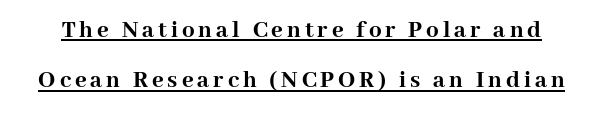
The image shows 25 px bold type, upright; set loose line spacing (2.02x), underlined.
